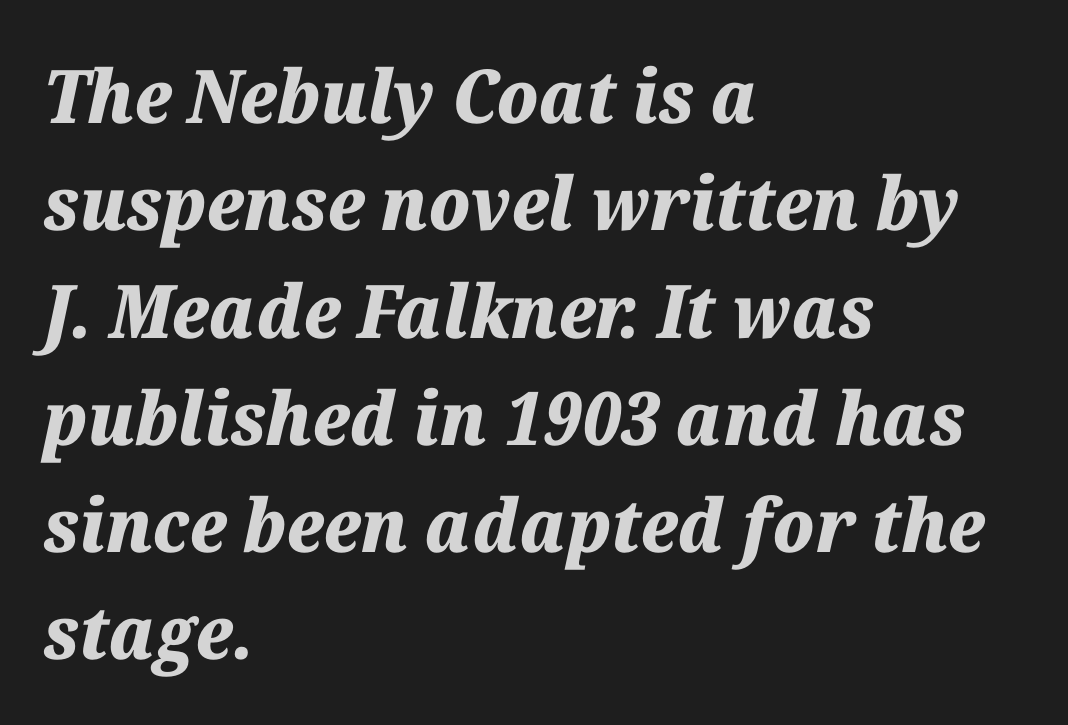
{"italic": "yes", "lean": "right", "slant_degrees": 12, "bold": "yes", "weight": "heavy", "width": "normal", "stroke_contrast": "medium", "x_height": "medium", "monospaced": "no", "underline": "no", "align": "left", "line_spacing": "normal", "line_spacing_ratio": 1.45, "letter_spacing": "normal", "letter_spacing_em": 0.0, "glyph_px": 74}
